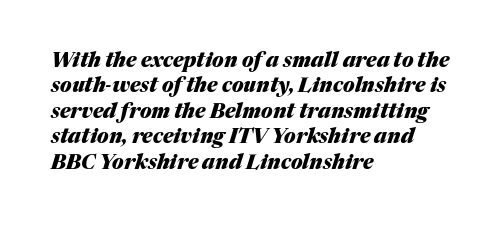
Q: Is the text bold? A: Yes.
Q: Is the text italic (slanted)? A: Yes, it leans right by about 17 degrees.
Q: Is the text underlined? A: No.
Q: How is the paragraph aligned? A: Left-aligned.
Q: Is the spacing between letters normal or unusually wide? A: Normal.
Q: Is the spacing between lines tight, normal or loose? A: Normal.
